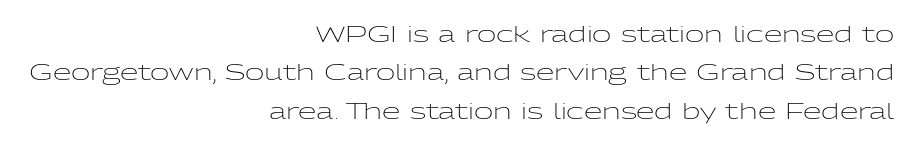
Q: Is the text bold? A: No.
Q: Is the text italic (slanted)? A: No, it is upright.
Q: Is the text underlined? A: No.
Q: How is the paragraph aligned? A: Right-aligned.
Q: Is the spacing between letters normal or unusually wide? A: Normal.
